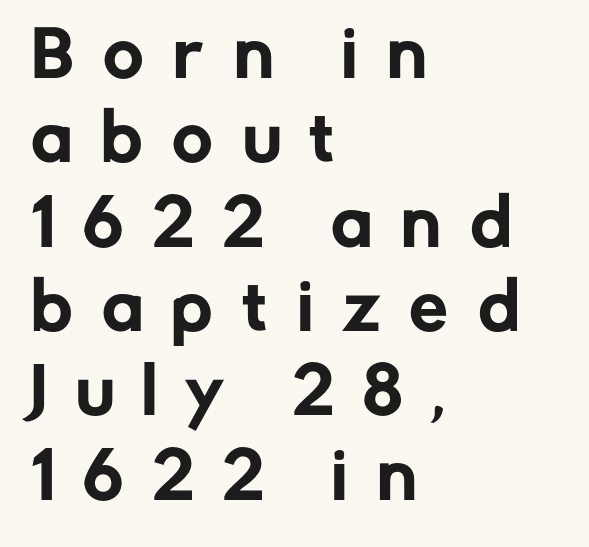
The image shows 62 px sans-serif type, upright; set left-aligned, normal line spacing (1.36x), unusually wide letter spacing (+0.47 em), not underlined; low stroke contrast and a medium x-height.
